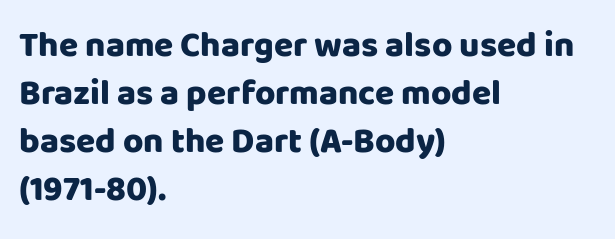
The image shows 35 px heavy sans-serif type, upright; set left-aligned, normal line spacing (1.37x), normal letter spacing, not underlined; low stroke contrast and a large x-height.
